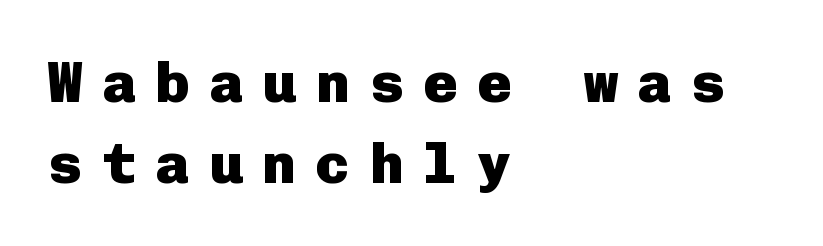
{"serif": "no", "italic": "no", "bold": "yes", "weight": "heavy", "width": "normal", "stroke_contrast": "low", "x_height": "medium", "underline": "no", "align": "left", "line_spacing": "normal", "line_spacing_ratio": 1.42, "letter_spacing": "wide", "letter_spacing_em": 0.34, "glyph_px": 57}
